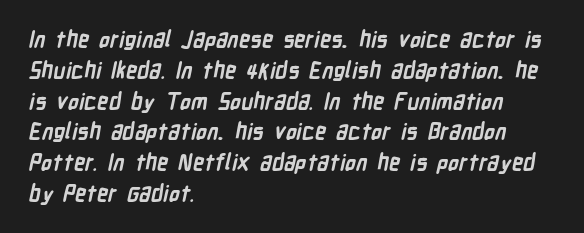
The image shows 22 px bold type; set left-aligned, normal line spacing (1.4x), normal letter spacing, not underlined.
